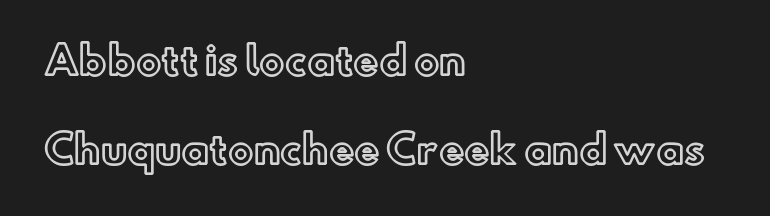
{"italic": "no", "width": "normal", "x_height": "small", "monospaced": "no", "underline": "no", "align": "left", "line_spacing": "loose", "line_spacing_ratio": 2.34, "letter_spacing": "normal", "letter_spacing_em": 0.0, "glyph_px": 38}
